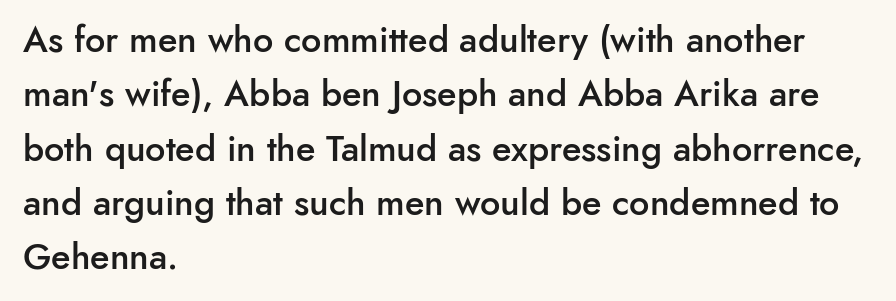
A classic flush-left, rag-right setting is used for this passage. The passage shown is typed in a proportional face where columns would drift. This is the in-between weight designers call semibold or demi. Students, observe: this is what conventionally led text looks like. Descenders hang freely into open space. The face used here is rendered with its standard letterfit.
